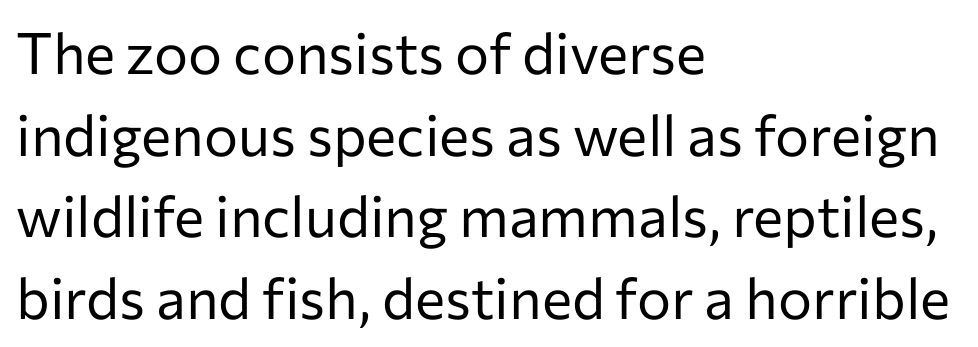
{"serif": "no", "italic": "no", "bold": "no", "weight": "regular", "width": "normal", "stroke_contrast": "low", "x_height": "medium", "monospaced": "no", "underline": "no", "align": "left", "line_spacing": "normal", "line_spacing_ratio": 1.43, "letter_spacing": "normal", "letter_spacing_em": 0.0, "glyph_px": 57}
